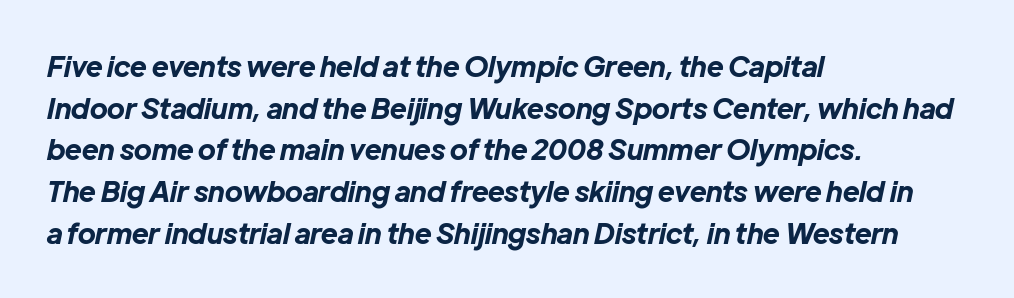
Q: Is the text bold? A: Yes.
Q: Is the text italic (slanted)? A: Yes, it leans right by about 12 degrees.
Q: Is the text underlined? A: No.
Q: How is the paragraph aligned? A: Left-aligned.
Q: Is the spacing between letters normal or unusually wide? A: Normal.
Q: Is the spacing between lines tight, normal or loose? A: Normal.
Q: Width (condensed, normal, or wide)? A: Normal.
Q: Stroke contrast? A: Low.
Q: x-height? A: Medium.
Q: Monospaced? A: No.
